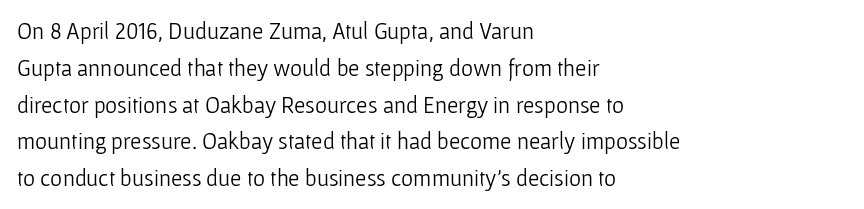
Q: Is the text bold? A: No.
Q: Is the text italic (slanted)? A: No, it is upright.
Q: Is the text underlined? A: No.
Q: How is the paragraph aligned? A: Left-aligned.
Q: Is the spacing between letters normal or unusually wide? A: Normal.
Q: Is the spacing between lines tight, normal or loose? A: Normal.
